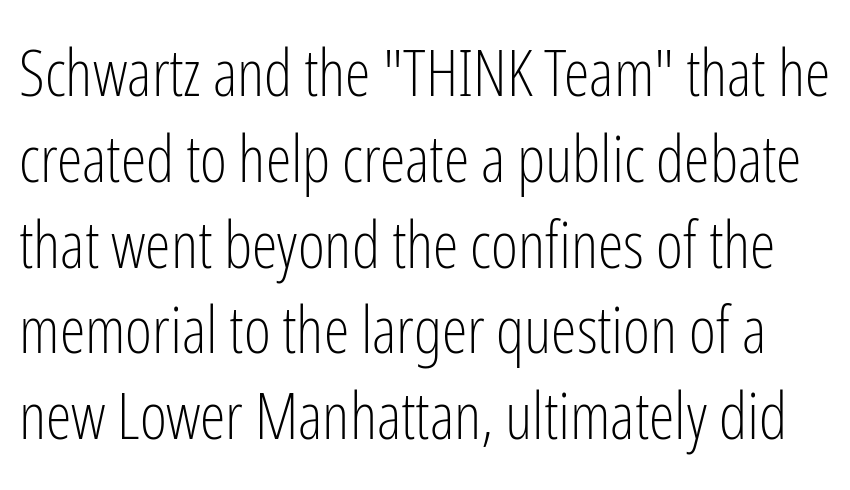
Type without underlining. The passage shown has conventional tracking throughout. The strokes are not fattened; the text isn't bold. Varying glyph widths throughout — classic text-font behaviour. The glyphs in this specimen are sans serif.
